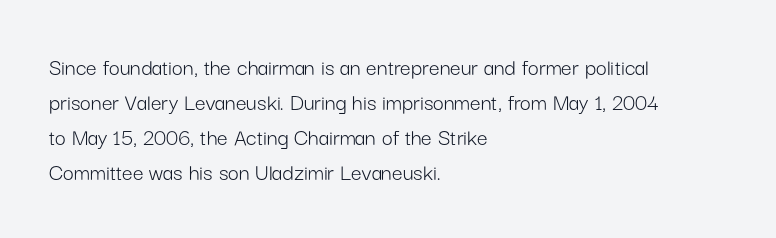
{"italic": "no", "bold": "no", "underline": "no", "align": "left", "line_spacing": "normal", "line_spacing_ratio": 1.46, "letter_spacing": "normal", "letter_spacing_em": 0.0, "glyph_px": 24}
